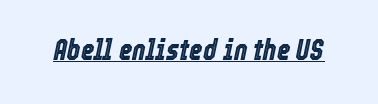
{"italic": "yes", "lean": "right", "slant_degrees": 12, "width": "condensed", "x_height": "medium", "monospaced": "no", "underline": "yes", "letter_spacing": "normal", "letter_spacing_em": 0.0, "glyph_px": 29}
